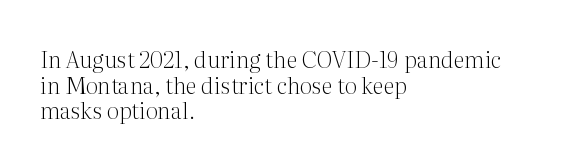
Q: Is the text bold? A: No.
Q: Is the text italic (slanted)? A: No, it is upright.
Q: Is the text underlined? A: No.
Q: How is the paragraph aligned? A: Left-aligned.
Q: Is the spacing between letters normal or unusually wide? A: Normal.
Q: Is the spacing between lines tight, normal or loose? A: Tight.
